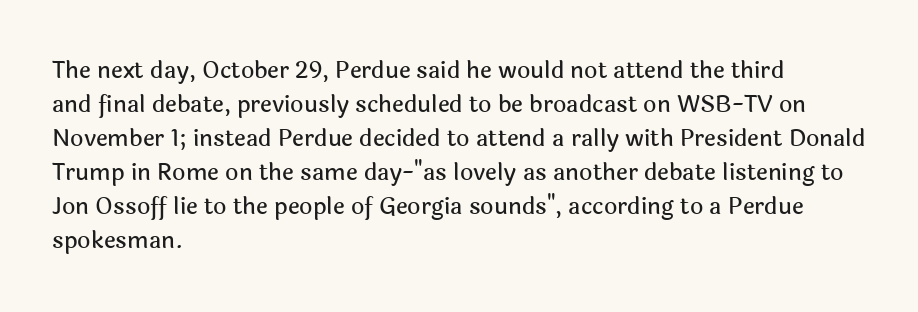
Q: Is the text italic (slanted)? A: No, it is upright.
Q: Is the text underlined? A: No.
Q: How is the paragraph aligned? A: Left-aligned.
Q: Is the spacing between letters normal or unusually wide? A: Normal.
Q: Is the spacing between lines tight, normal or loose? A: Normal.
